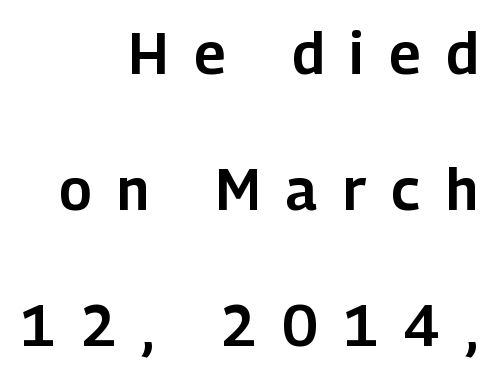
Q: Is the text italic (slanted)? A: No, it is upright.
Q: Is the typeface a serif or a sans-serif typeface? A: Sans-serif.
Q: Is the text underlined? A: No.
Q: How is the paragraph aligned? A: Right-aligned.
Q: Is the spacing between letters normal or unusually wide? A: Unusually wide.
Q: Is the spacing between lines tight, normal or loose? A: Loose.
Q: Width (condensed, normal, or wide)? A: Normal.
Q: Stroke contrast? A: Low.
Q: x-height? A: Medium.
Q: Monospaced? A: No.
